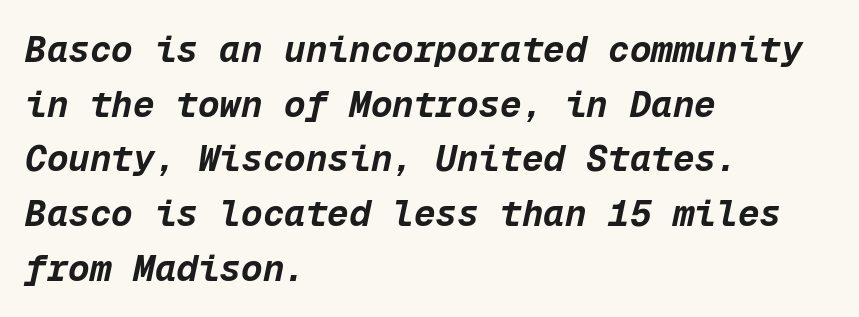
{"italic": "yes", "lean": "right", "slant_degrees": 12, "bold": "yes", "weight": "bold", "width": "normal", "stroke_contrast": "low", "x_height": "medium", "monospaced": "yes", "underline": "no", "align": "left", "line_spacing": "normal", "line_spacing_ratio": 1.52, "letter_spacing": "normal", "letter_spacing_em": 0.0, "glyph_px": 36}
